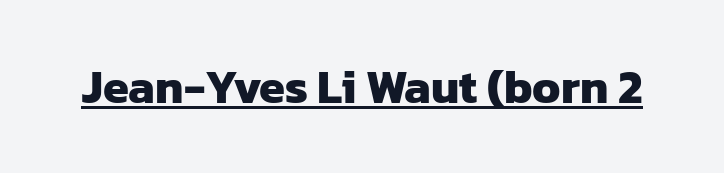
The image shows 47 px heavy sans-serif type; set normal letter spacing, underlined; low stroke contrast and a medium x-height.
